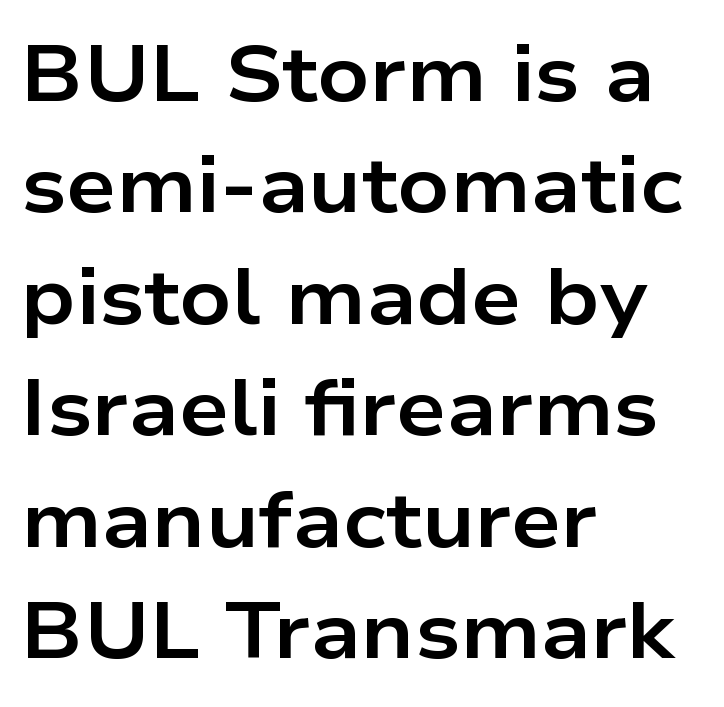
{"serif": "no", "italic": "no", "bold": "yes", "weight": "bold", "width": "wide", "stroke_contrast": "low", "x_height": "medium", "monospaced": "no", "underline": "no", "align": "left", "line_spacing": "normal", "line_spacing_ratio": 1.41, "letter_spacing": "normal", "letter_spacing_em": 0.0, "glyph_px": 79}
